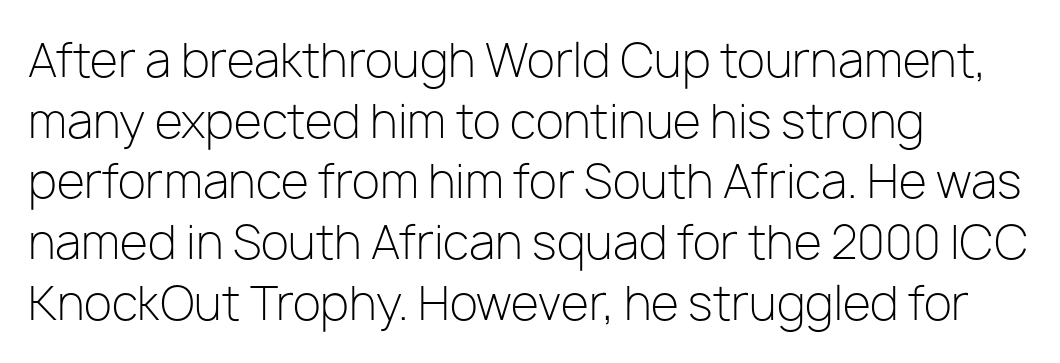
Q: Is the text bold? A: No.
Q: Is the text italic (slanted)? A: No, it is upright.
Q: Is the typeface a serif or a sans-serif typeface? A: Sans-serif.
Q: Is the text underlined? A: No.
Q: How is the paragraph aligned? A: Left-aligned.
Q: Is the spacing between letters normal or unusually wide? A: Normal.
Q: Is the spacing between lines tight, normal or loose? A: Normal.
Q: Width (condensed, normal, or wide)? A: Normal.
Q: Stroke contrast? A: Low.
Q: x-height? A: Medium.
Q: Monospaced? A: No.
